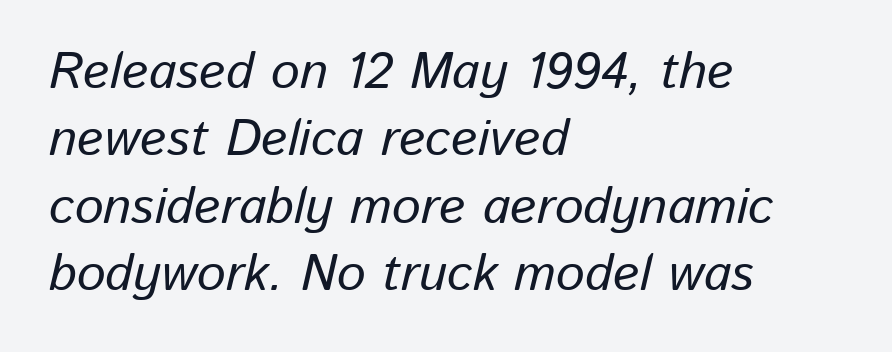
Q: Is the text italic (slanted)? A: Yes, it leans right by about 13 degrees.
Q: Is the text underlined? A: No.
Q: How is the paragraph aligned? A: Left-aligned.
Q: Is the spacing between letters normal or unusually wide? A: Normal.
Q: Is the spacing between lines tight, normal or loose? A: Normal.
Q: Width (condensed, normal, or wide)? A: Normal.
Q: Stroke contrast? A: Low.
Q: x-height? A: Medium.
Q: Monospaced? A: No.
